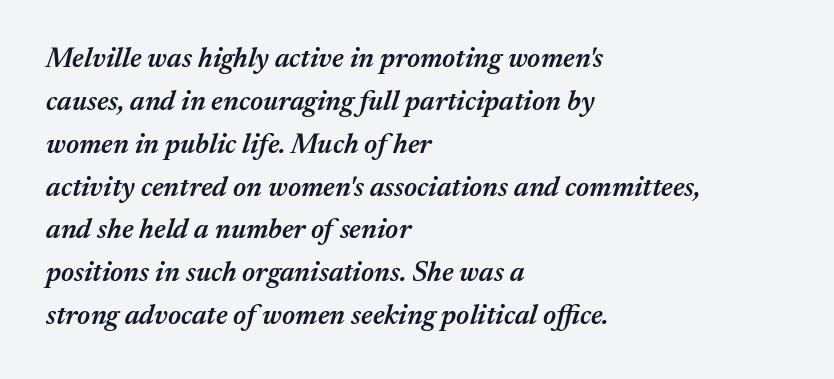
The glyphs have the mass of a demibold cut, below bold. This sample uses plain, unmodified letter spacing. The designer left line spacing at the default. Rendered with sloped, italic letterforms.
